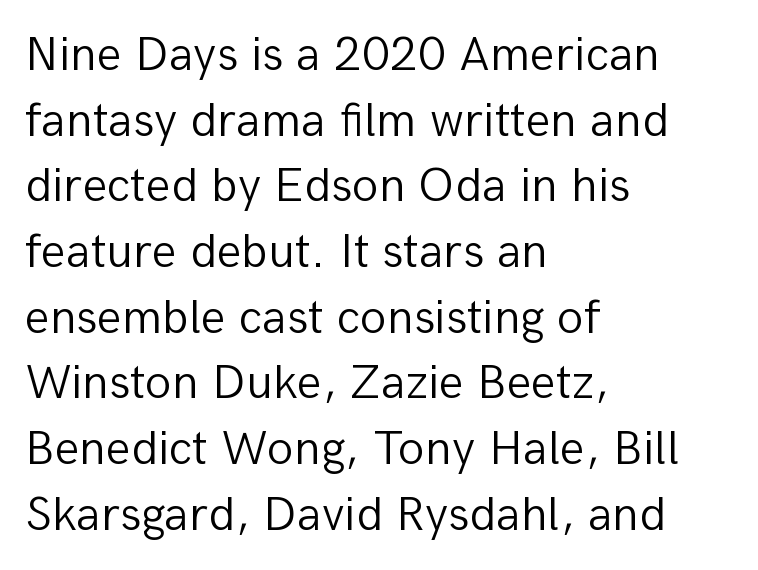
Q: Is the text bold? A: No.
Q: Is the text italic (slanted)? A: No, it is upright.
Q: Is the typeface a serif or a sans-serif typeface? A: Sans-serif.
Q: Is the text underlined? A: No.
Q: How is the paragraph aligned? A: Left-aligned.
Q: Is the spacing between letters normal or unusually wide? A: Normal.
Q: Is the spacing between lines tight, normal or loose? A: Normal.
Q: Width (condensed, normal, or wide)? A: Normal.
Q: Stroke contrast? A: Low.
Q: x-height? A: Medium.
Q: Monospaced? A: No.
